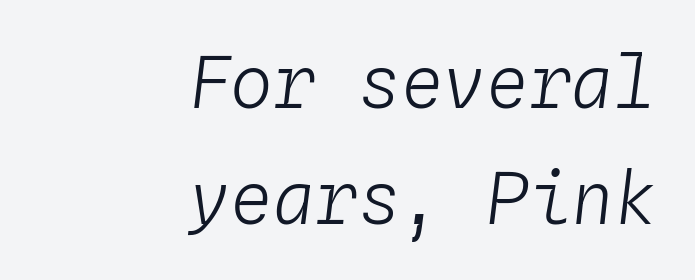
{"italic": "yes", "lean": "right", "slant_degrees": 4, "bold": "no", "weight": "light", "width": "normal", "stroke_contrast": "low", "x_height": "medium", "monospaced": "yes", "underline": "no", "align": "right", "line_spacing": "normal", "line_spacing_ratio": 1.63, "letter_spacing": "normal", "letter_spacing_em": 0.0, "glyph_px": 71}
